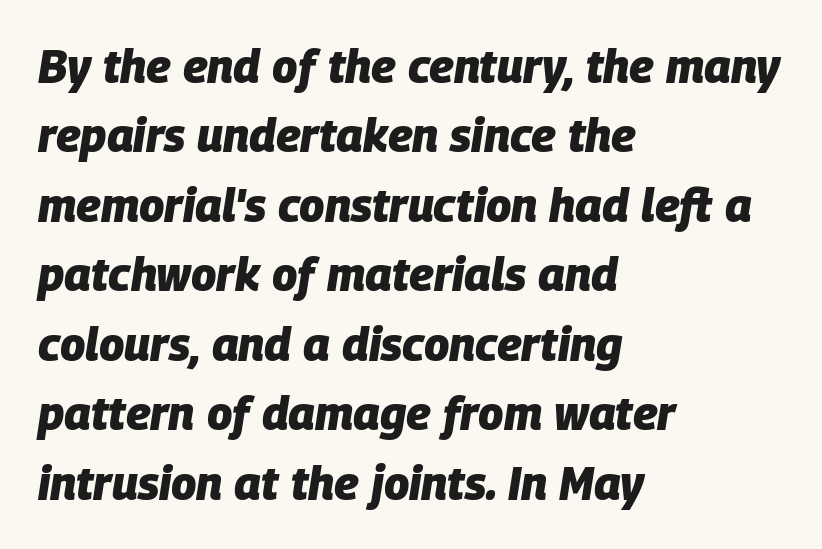
Check the space under the baseline: it is left empty. Teacher's note: observe the even left margin — that is flush-left alignment. The block of text has a typical density, with ordinary space between rows. These lines are rendered in a variable-pitch font. The letters are slanted; this is an italic face.
